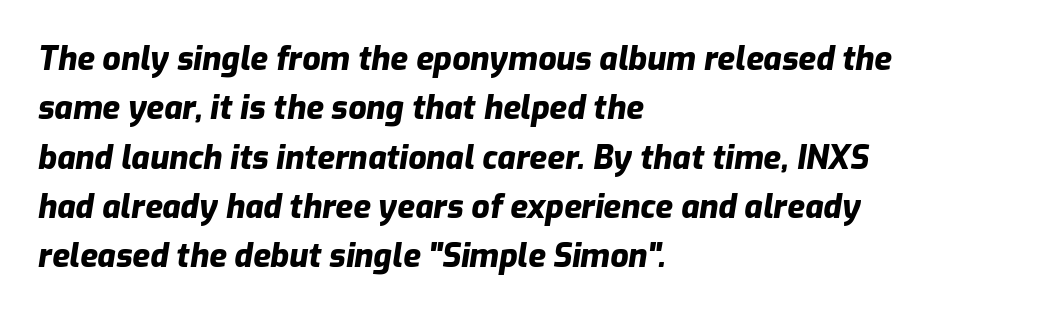
Q: Is the text bold? A: Yes.
Q: Is the text italic (slanted)? A: Yes, it leans right by about 9 degrees.
Q: Is the text underlined? A: No.
Q: How is the paragraph aligned? A: Left-aligned.
Q: Is the spacing between letters normal or unusually wide? A: Normal.
Q: Is the spacing between lines tight, normal or loose? A: Normal.
Q: Width (condensed, normal, or wide)? A: Normal.
Q: Stroke contrast? A: Low.
Q: x-height? A: Medium.
Q: Monospaced? A: No.
